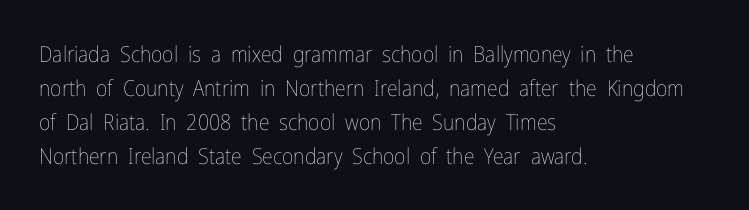
Q: Is the text bold? A: No.
Q: Is the text italic (slanted)? A: No, it is upright.
Q: Is the text underlined? A: No.
Q: How is the paragraph aligned? A: Left-aligned.
Q: Is the spacing between letters normal or unusually wide? A: Normal.
Q: Is the spacing between lines tight, normal or loose? A: Normal.
